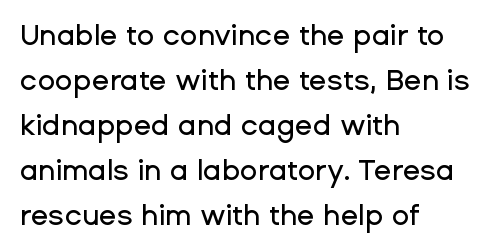
The image shows 29 px sans-serif type, upright; set left-aligned, normal line spacing (1.55x), normal letter spacing, not underlined; low stroke contrast and a medium x-height.
